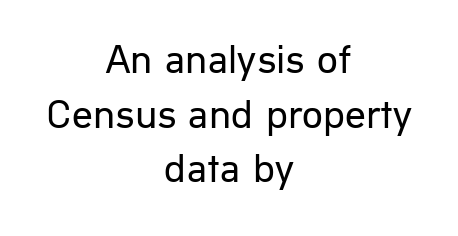
The image shows 41 px regular-weight sans-serif type, upright; set centered, normal line spacing (1.33x), normal letter spacing, not underlined; low stroke contrast and a medium x-height.
